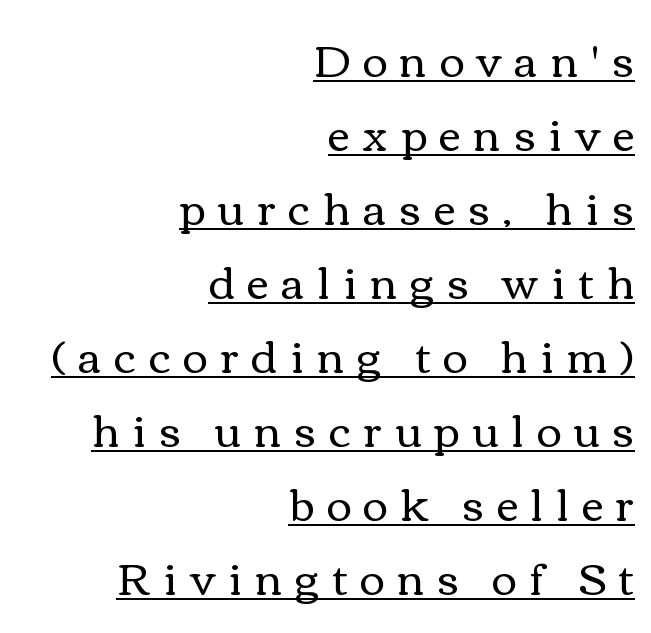
{"italic": "no", "bold": "no", "weight": "regular", "width": "wide", "stroke_contrast": "medium", "x_height": "medium", "monospaced": "no", "underline": "yes", "align": "right", "line_spacing_ratio": 1.72, "letter_spacing": "wide", "letter_spacing_em": 0.3, "glyph_px": 43}
